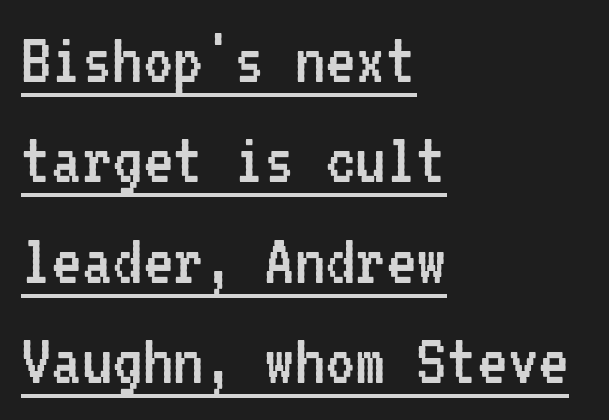
Q: Is the text bold? A: No.
Q: Is the text italic (slanted)? A: No, it is upright.
Q: Is the typeface a serif or a sans-serif typeface? A: Sans-serif.
Q: Is the text underlined? A: Yes.
Q: How is the paragraph aligned? A: Left-aligned.
Q: Is the spacing between letters normal or unusually wide? A: Normal.
Q: Is the spacing between lines tight, normal or loose? A: Normal.
Q: Width (condensed, normal, or wide)? A: Condensed.
Q: Stroke contrast? A: Low.
Q: x-height? A: Medium.
Q: Monospaced? A: Yes.
